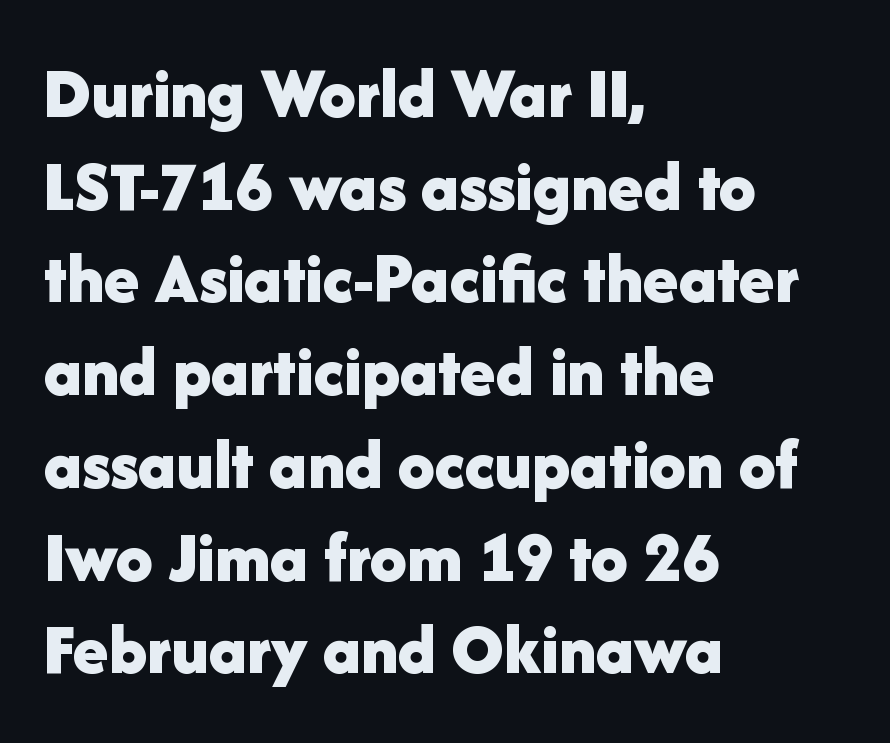
Q: Is the text bold? A: Yes.
Q: Is the text italic (slanted)? A: No, it is upright.
Q: Is the typeface a serif or a sans-serif typeface? A: Sans-serif.
Q: Is the text underlined? A: No.
Q: How is the paragraph aligned? A: Left-aligned.
Q: Is the spacing between letters normal or unusually wide? A: Normal.
Q: Is the spacing between lines tight, normal or loose? A: Normal.
Q: Width (condensed, normal, or wide)? A: Normal.
Q: Stroke contrast? A: Low.
Q: x-height? A: Medium.
Q: Monospaced? A: No.
